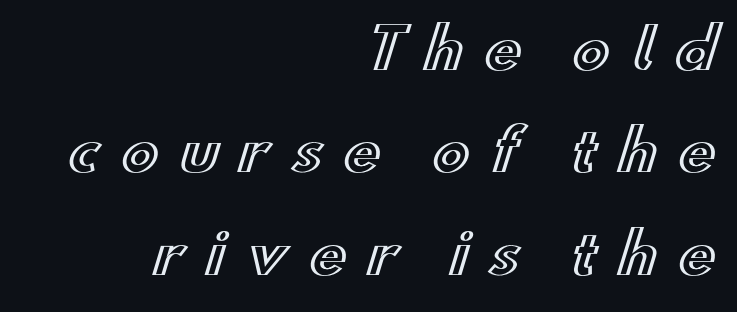
The gap between lines stays unmarked. This sample is right-justified, so line beginnings fall wherever the words allow. Between one letter and the next there's a generous, obvious gap. A typesetter would call this proportional, since set widths differ per character.
